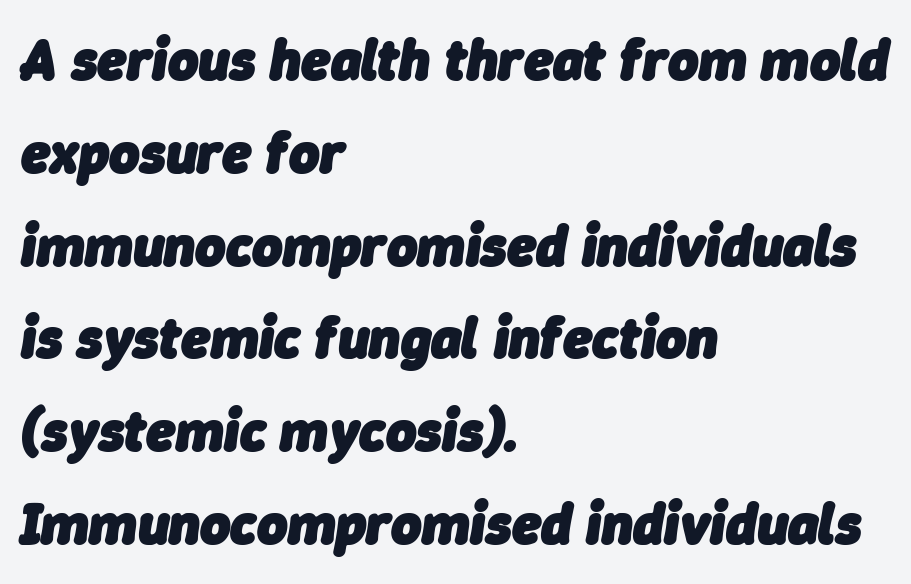
This sample has the flowing, uneven cadence of proportional lettering. These lines carry a lot of weight — the face is fully bold. The passage shown has conventional tracking throughout. Alignment: flush left. One glance says typical: line gaps are just what's usual. Plain, unruled lines of type.
